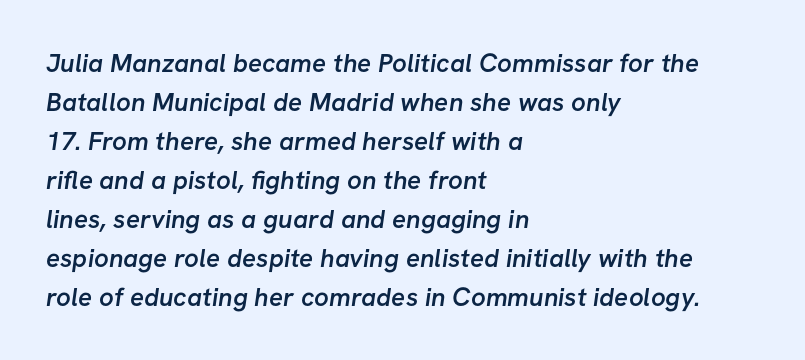
Semibold letterforms, between regular and bold. Regular leading. Unmarked baselines from the first word to the last. Does extra space separate the letters? No, they use regular spacing.
